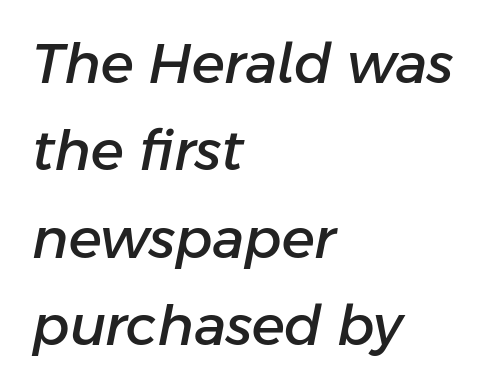
You could not count columns in this text — the font is proportionally spaced. There's an unmistakable incline to the writing here. The passage is arranged the way most books set body copy — flush left. The words here are not underlined.
